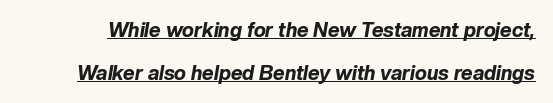
Q: Is the text bold? A: Yes.
Q: Is the text italic (slanted)? A: Yes, it leans right by about 10 degrees.
Q: Is the text underlined? A: Yes.
Q: Is the spacing between letters normal or unusually wide? A: Normal.
Q: Is the spacing between lines tight, normal or loose? A: Loose.
